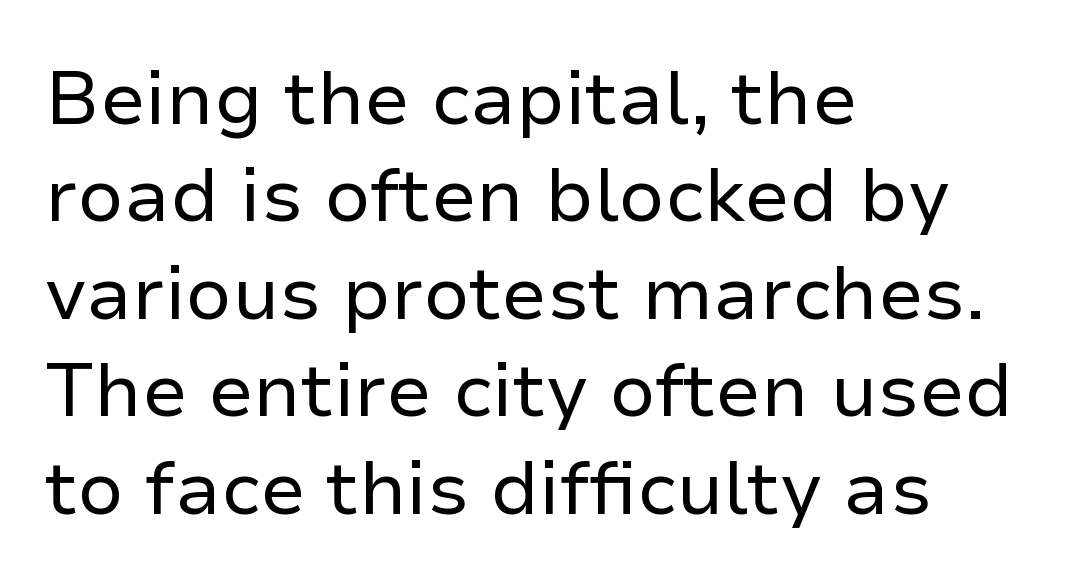
Q: Is the text bold? A: No.
Q: Is the text italic (slanted)? A: No, it is upright.
Q: Is the typeface a serif or a sans-serif typeface? A: Sans-serif.
Q: Is the text underlined? A: No.
Q: How is the paragraph aligned? A: Left-aligned.
Q: Is the spacing between letters normal or unusually wide? A: Normal.
Q: Is the spacing between lines tight, normal or loose? A: Normal.
Q: Width (condensed, normal, or wide)? A: Normal.
Q: Stroke contrast? A: Low.
Q: x-height? A: Medium.
Q: Monospaced? A: No.
